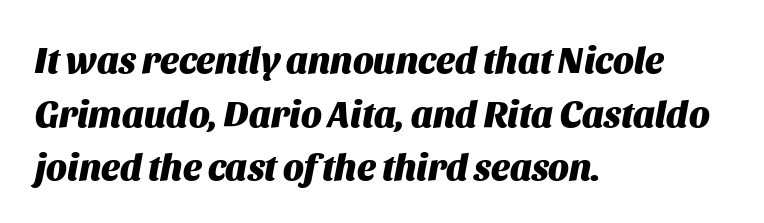
The image shows 37 px heavy type, italic (leaning right); set left-aligned, normal line spacing (1.45x), normal letter spacing, not underlined; medium stroke contrast and a large x-height.
